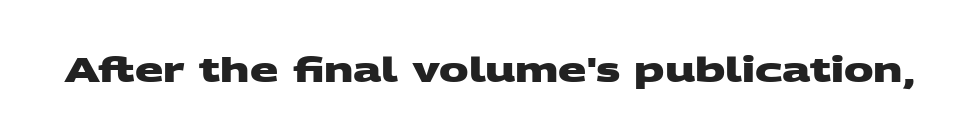
Q: Is the text bold? A: Yes.
Q: Is the typeface a serif or a sans-serif typeface? A: Sans-serif.
Q: Is the text underlined? A: No.
Q: Is the spacing between letters normal or unusually wide? A: Normal.
Q: Width (condensed, normal, or wide)? A: Wide.
Q: Stroke contrast? A: Medium.
Q: x-height? A: Large.
Q: Monospaced? A: No.
